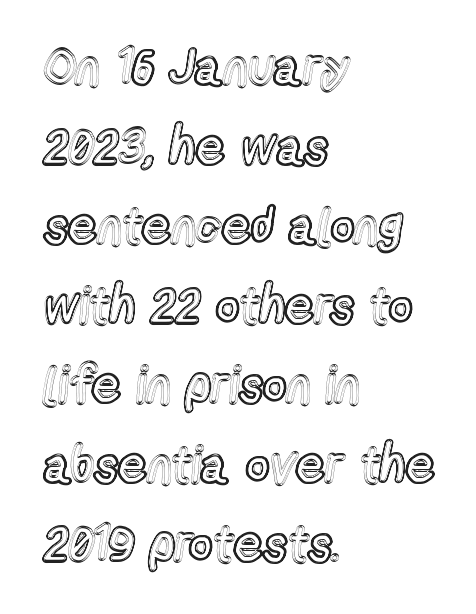
{"width": "condensed", "x_height": "medium", "monospaced": "no", "underline": "no", "align": "left", "line_spacing": "normal", "line_spacing_ratio": 1.56, "letter_spacing": "normal", "letter_spacing_em": 0.0, "glyph_px": 51}
